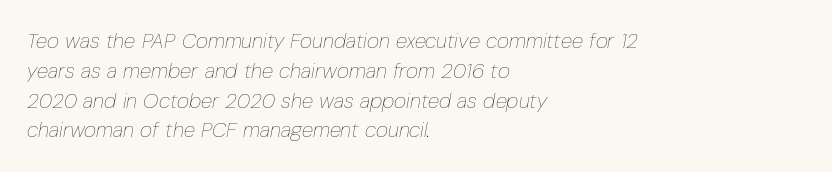
Weight: regular or lighter. The vertical gap from one line to the next is medium. The paragraph has a hard left edge and a soft right edge. Every character sits at an angle, as italics do.
